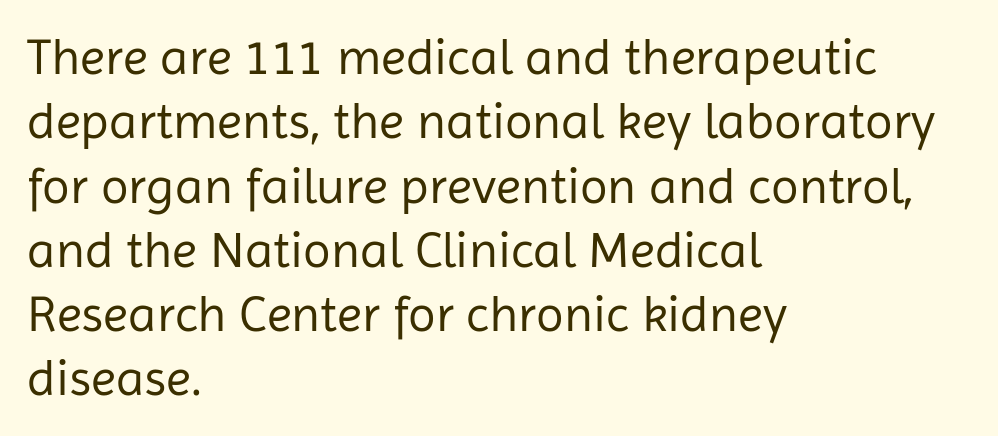
These lines are rendered in a variable-pitch font. Line spacing here is normal. Does the copy run flush right? No — it runs flush left. Anything drawn beneath the words? Only blank space.
